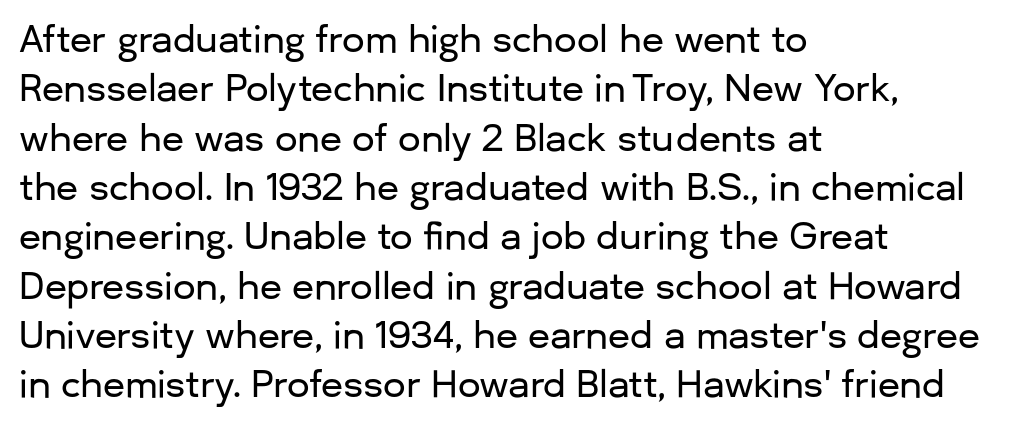
{"serif": "no", "italic": "no", "width": "normal", "stroke_contrast": "low", "x_height": "medium", "monospaced": "no", "underline": "no", "align": "left", "line_spacing": "normal", "line_spacing_ratio": 1.37, "letter_spacing": "normal", "letter_spacing_em": 0.0, "glyph_px": 36}
